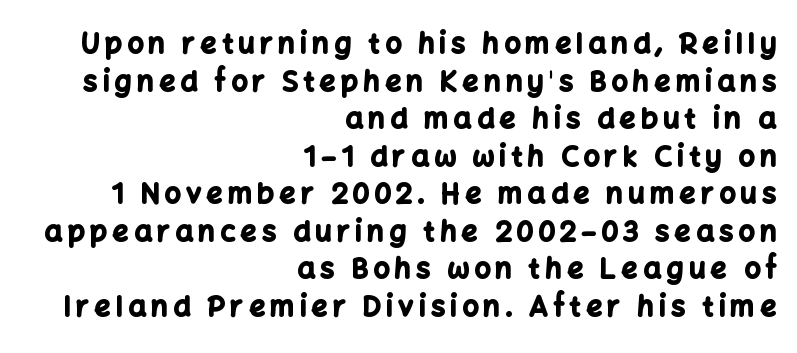
Q: Is the text bold? A: Yes.
Q: Is the text italic (slanted)? A: No, it is upright.
Q: Is the typeface a serif or a sans-serif typeface? A: Sans-serif.
Q: Is the text underlined? A: No.
Q: How is the paragraph aligned? A: Right-aligned.
Q: Is the spacing between lines tight, normal or loose? A: Normal.
Q: Width (condensed, normal, or wide)? A: Normal.
Q: Stroke contrast? A: Low.
Q: x-height? A: Medium.
Q: Monospaced? A: No.
